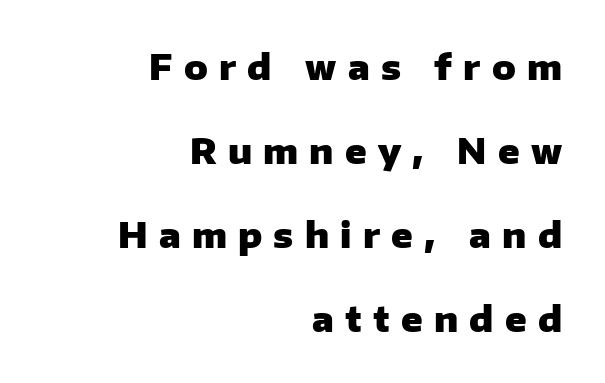
Rendered with straight, roman letterforms. Honestly, the letter spacing is so wide it's the main thing you notice. The characters display no serif detailing; their extremities are plain. Does the weight exceed regular? Yes, all the way to bold.
